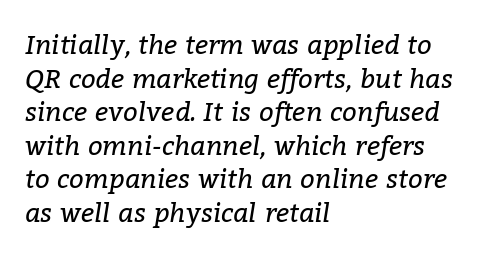
The image shows 26 px text type, italic (leaning right); set left-aligned, normal line spacing (1.29x), normal letter spacing, not underlined.
